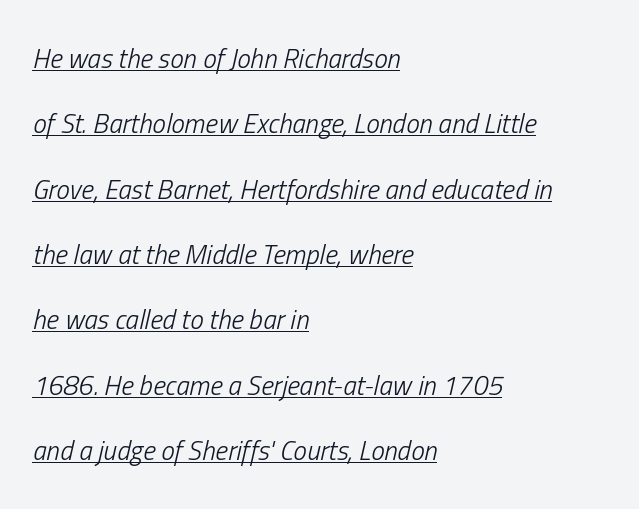
{"italic": "yes", "lean": "right", "slant_degrees": 13, "bold": "no", "underline": "yes", "align": "left", "line_spacing": "loose", "line_spacing_ratio": 2.42, "letter_spacing": "normal", "letter_spacing_em": 0.0, "glyph_px": 27}
